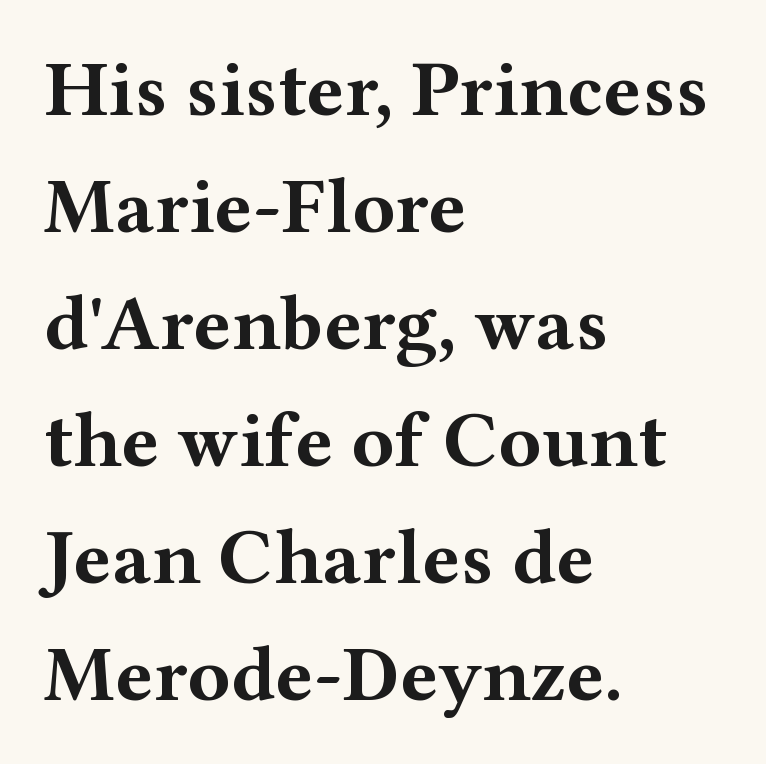
Q: Is the text bold? A: Yes.
Q: Is the text italic (slanted)? A: No, it is upright.
Q: Is the typeface a serif or a sans-serif typeface? A: Serif.
Q: Is the text underlined? A: No.
Q: How is the paragraph aligned? A: Left-aligned.
Q: Is the spacing between letters normal or unusually wide? A: Normal.
Q: Is the spacing between lines tight, normal or loose? A: Normal.
Q: Width (condensed, normal, or wide)? A: Wide.
Q: Stroke contrast? A: Medium.
Q: x-height? A: Medium.
Q: Monospaced? A: No.
